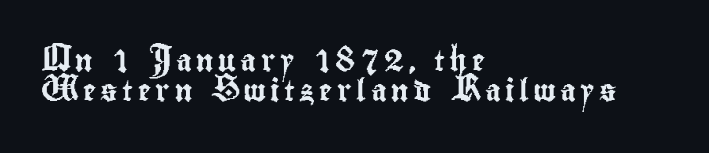
Q: Is the text italic (slanted)? A: No, it is upright.
Q: Is the text underlined? A: No.
Q: How is the paragraph aligned? A: Left-aligned.
Q: Is the spacing between letters normal or unusually wide? A: Unusually wide.
Q: Is the spacing between lines tight, normal or loose? A: Normal.
